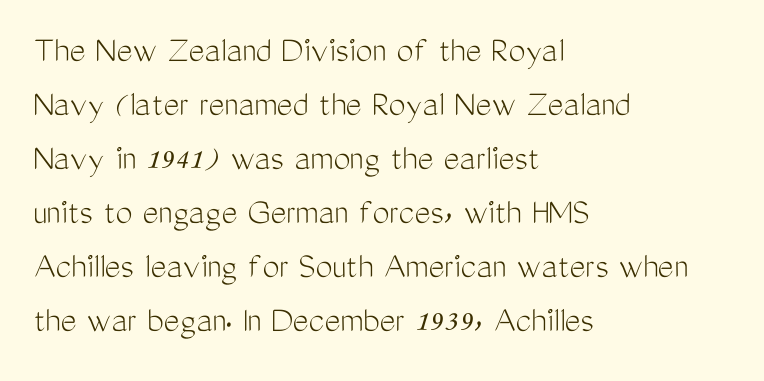
These lines are rendered in a variable-pitch font. The rendering shows plain stroke endings on the letterforms — a sans-serif design. The rendering anchors every line to the left-hand side. Italic? Not at all — the glyphs are vertical. The letters sit at their default tracking, neither squeezed nor spread. Horizontal bands of white between lines are of average thickness.
